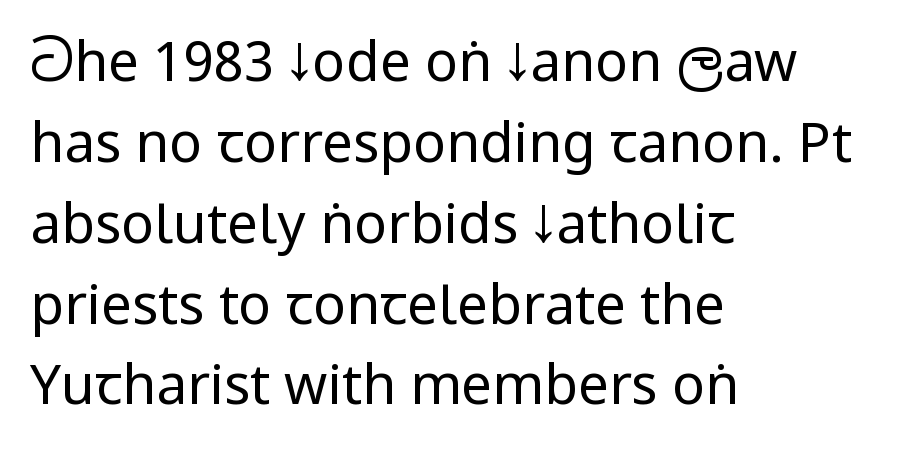
This is the regular roman posture of the typeface. Leading matches the norm, producing a regular column. This sample has the flowing, uneven cadence of proportional lettering. The paragraph has a hard left edge and a soft right edge. Each stroke keeps to a modest, everyday thickness or less.
